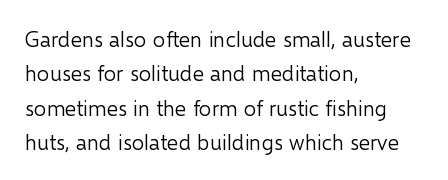
{"italic": "no", "bold": "no", "underline": "no", "align": "left", "line_spacing": "normal", "line_spacing_ratio": 1.56, "letter_spacing": "normal", "letter_spacing_em": 0.0, "glyph_px": 22}
